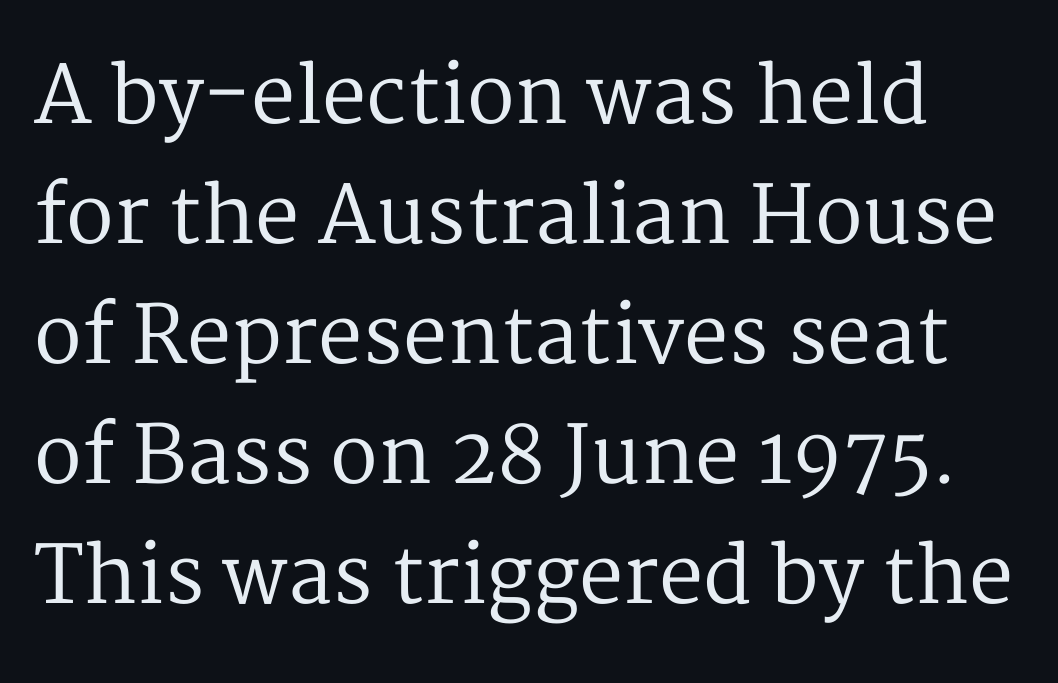
This is serif lettering, the kind often seen in printed books. Has an underline been added? It has not. The rendering uses natural spacing where letterforms have individual widths. The type sits square on the baseline with zero lean. A typesetter would call this leading conventional body-copy spacing.
